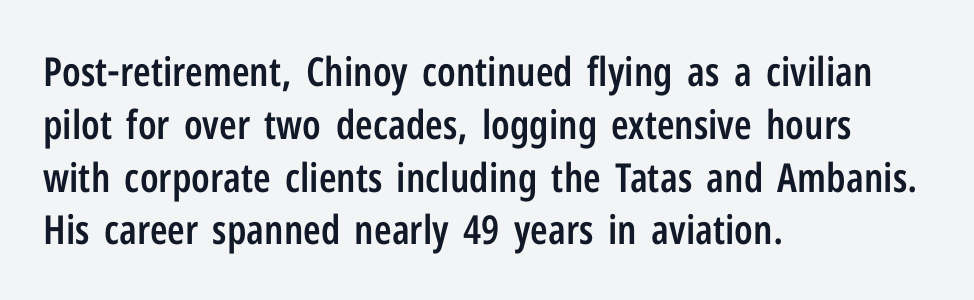
Q: Is the text bold? A: Semi-bold.
Q: Is the text italic (slanted)? A: No, it is upright.
Q: Is the typeface a serif or a sans-serif typeface? A: Sans-serif.
Q: Is the text underlined? A: No.
Q: How is the paragraph aligned? A: Left-aligned.
Q: Is the spacing between letters normal or unusually wide? A: Normal.
Q: Is the spacing between lines tight, normal or loose? A: Normal.
Q: Width (condensed, normal, or wide)? A: Condensed.
Q: Stroke contrast? A: Low.
Q: x-height? A: Medium.
Q: Monospaced? A: No.
